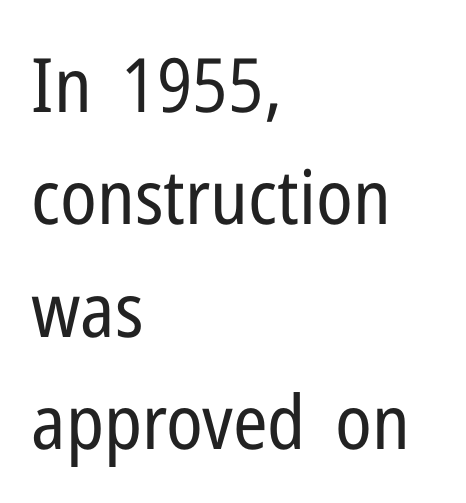
{"serif": "no", "italic": "no", "bold": "no", "weight": "regular", "width": "condensed", "stroke_contrast": "low", "x_height": "medium", "monospaced": "no", "underline": "no", "align": "left", "line_spacing": "normal", "line_spacing_ratio": 1.5, "letter_spacing": "normal", "letter_spacing_em": 0.0, "glyph_px": 75}
